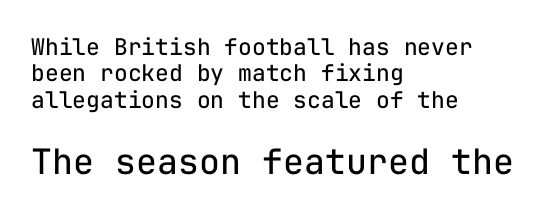
Block two is the big one; block one sits smaller above it. Monospaced: the letters line up in strict vertical columns. Look at the tracking — it's just the regular setting, nothing added. Reading down the column, the eye jumps only a short way to each next line.
